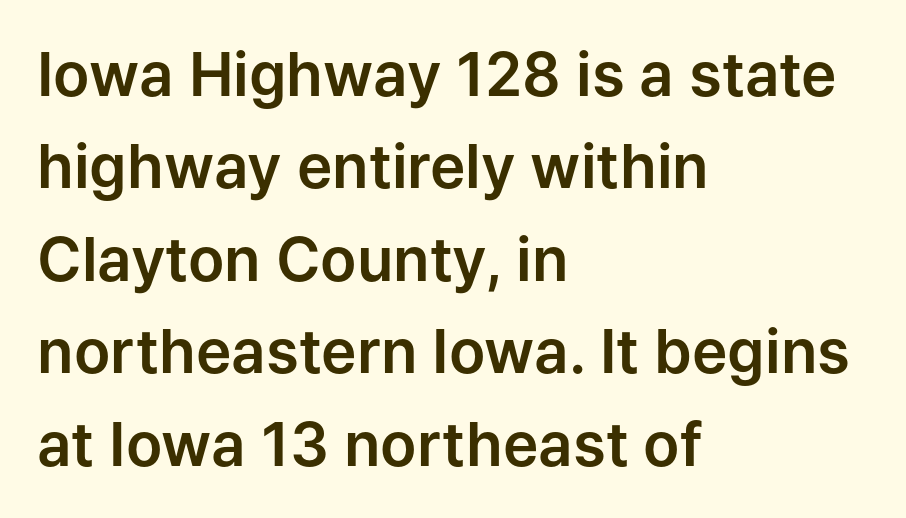
The image shows 60 px sans-serif type, upright; set left-aligned, normal line spacing (1.54x), normal letter spacing, not underlined; low stroke contrast and a medium x-height.
